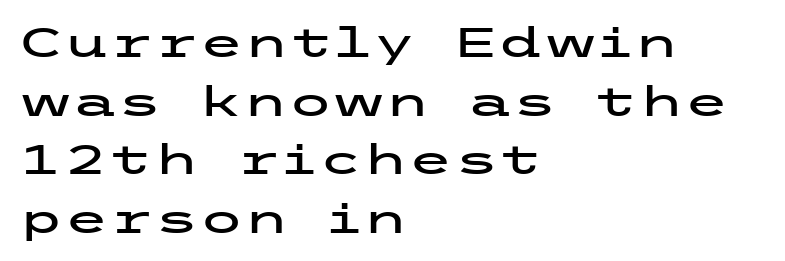
{"serif": "no", "italic": "no", "width": "wide", "stroke_contrast": "low", "x_height": "medium", "underline": "no", "align": "left", "line_spacing": "normal", "line_spacing_ratio": 1.43, "letter_spacing": "normal", "letter_spacing_em": 0.0, "glyph_px": 41}
